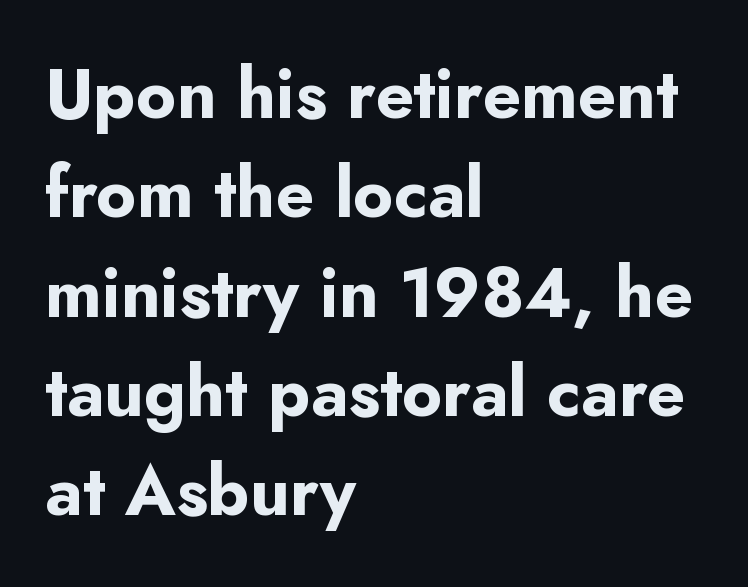
Style check: upright. Descender tails drop into unmarked territory. These lines keep a tight, regular rhythm from letter to letter. Do the characters align in a grid? No, the font is proportional.
